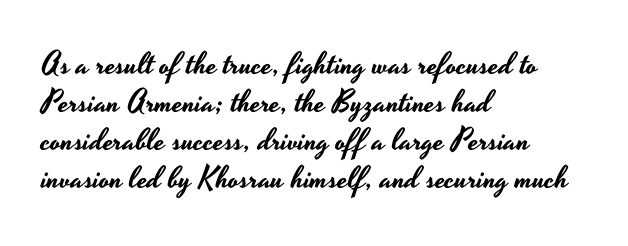
Q: Is the text italic (slanted)? A: Yes.
Q: Is the typeface a serif or a sans-serif typeface? A: Sans-serif.
Q: Is the text underlined? A: No.
Q: How is the paragraph aligned? A: Left-aligned.
Q: Is the spacing between letters normal or unusually wide? A: Normal.
Q: Width (condensed, normal, or wide)? A: Wide.
Q: Stroke contrast? A: Low.
Q: x-height? A: Small.
Q: Monospaced? A: No.
